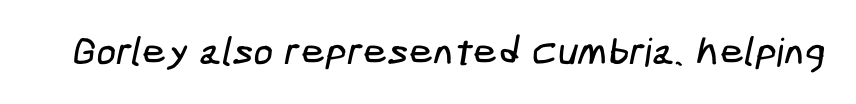
Q: Is the typeface a serif or a sans-serif typeface? A: Sans-serif.
Q: Is the text underlined? A: No.
Q: Is the spacing between letters normal or unusually wide? A: Normal.
Q: Width (condensed, normal, or wide)? A: Condensed.
Q: Stroke contrast? A: Low.
Q: x-height? A: Medium.
